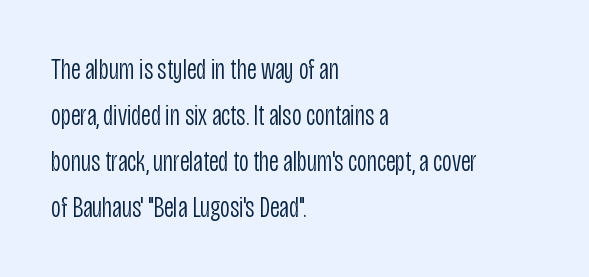
{"serif": "no", "italic": "no", "bold": "no", "weight": "light", "width": "condensed", "stroke_contrast": "low", "x_height": "large", "monospaced": "no", "underline": "no", "align": "left", "line_spacing": "normal", "line_spacing_ratio": 1.53, "letter_spacing": "normal", "letter_spacing_em": 0.0, "glyph_px": 30}
